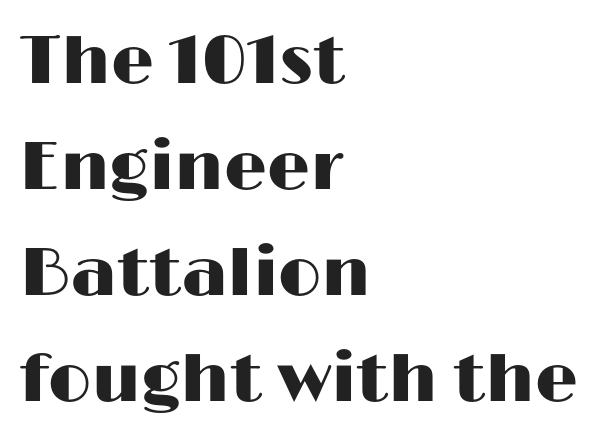
{"serif": "no", "italic": "no", "width": "wide", "stroke_contrast": "high", "x_height": "medium", "monospaced": "no", "underline": "no", "align": "left", "line_spacing": "normal", "line_spacing_ratio": 1.56, "letter_spacing": "normal", "letter_spacing_em": 0.0, "glyph_px": 68}
